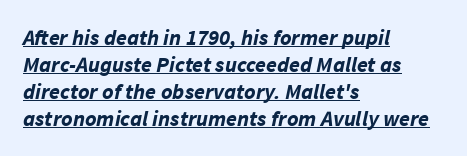
Q: Is the text bold? A: Yes.
Q: Is the text italic (slanted)? A: Yes, it leans right by about 11 degrees.
Q: Is the text underlined? A: Yes.
Q: How is the paragraph aligned? A: Left-aligned.
Q: Is the spacing between letters normal or unusually wide? A: Normal.
